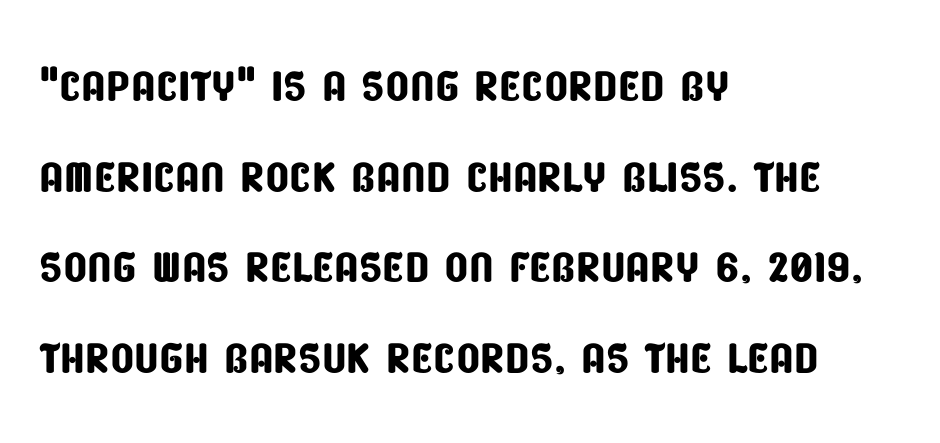
{"serif": "no", "width": "condensed", "stroke_contrast": "low", "x_height": "large", "monospaced": "no", "underline": "no", "align": "left", "line_spacing": "normal", "line_spacing_ratio": 1.46, "letter_spacing": "normal", "letter_spacing_em": 0.0, "glyph_px": 62}
